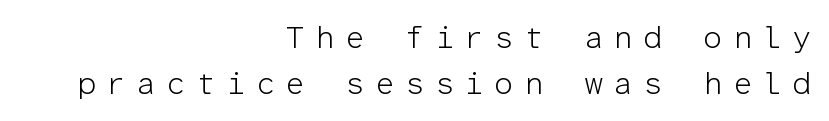
These lines are rendered in a fixed-pitch font. Each line ends at the same right margin while the left side varies. Bold? No — there's no thickening of the strokes. Inter-character spacing is expanded well beyond the font's built-in metrics.
